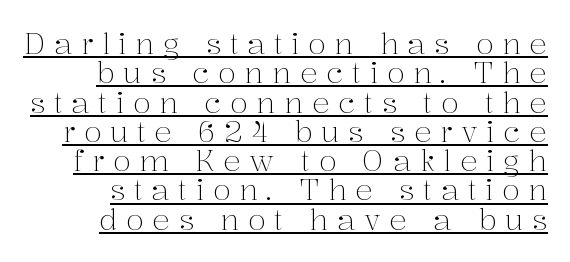
The image shows 29 px light serif type, upright; set tight line spacing (1.01x), unusually wide letter spacing (+0.3 em), underlined; medium stroke contrast and a medium x-height.
